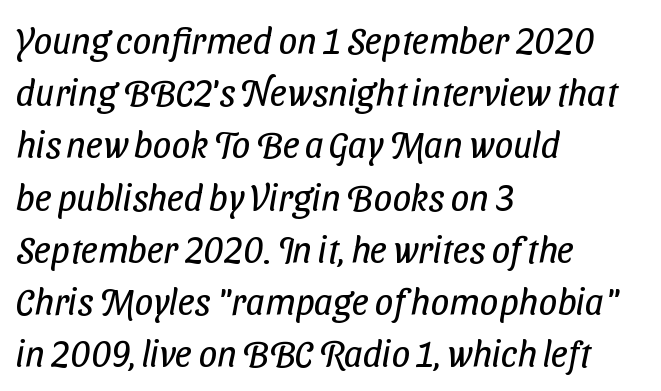
Q: Is the text bold? A: No.
Q: Is the typeface a serif or a sans-serif typeface? A: Sans-serif.
Q: Is the text underlined? A: No.
Q: How is the paragraph aligned? A: Left-aligned.
Q: Is the spacing between letters normal or unusually wide? A: Normal.
Q: Is the spacing between lines tight, normal or loose? A: Normal.
Q: Width (condensed, normal, or wide)? A: Condensed.
Q: Stroke contrast? A: Low.
Q: x-height? A: Medium.
Q: Monospaced? A: No.
